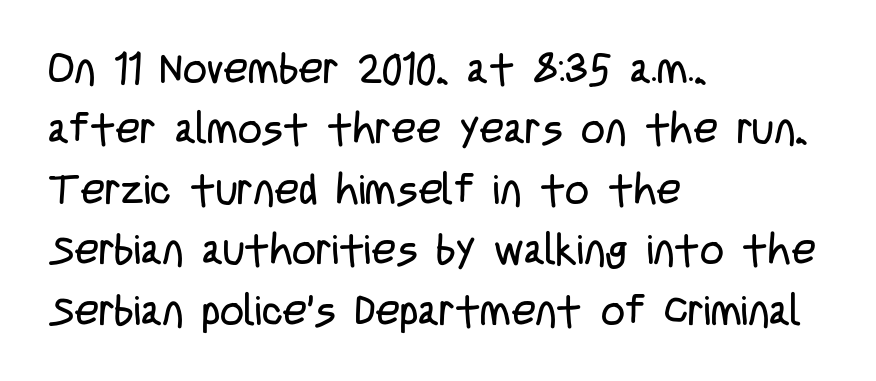
{"serif": "no", "italic": "no", "bold": "no", "weight": "regular", "width": "condensed", "stroke_contrast": "low", "x_height": "large", "monospaced": "no", "underline": "no", "align": "left", "line_spacing": "normal", "line_spacing_ratio": 1.44, "letter_spacing": "normal", "letter_spacing_em": 0.0, "glyph_px": 42}
